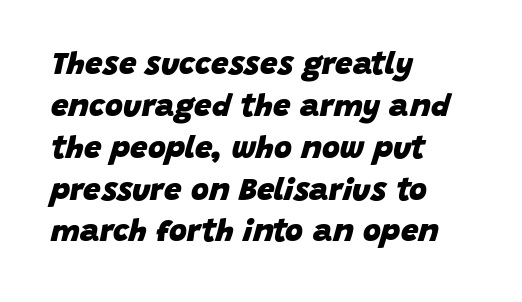
The gaps between neighbouring characters are ordinary and unremarkable. The font's italic variant was chosen for this text. A typesetter would call this leading conventional body-copy spacing. The face used here is proportionally spaced, like ordinary book or web type. The passage is arranged the way most books set body copy — flush left.
